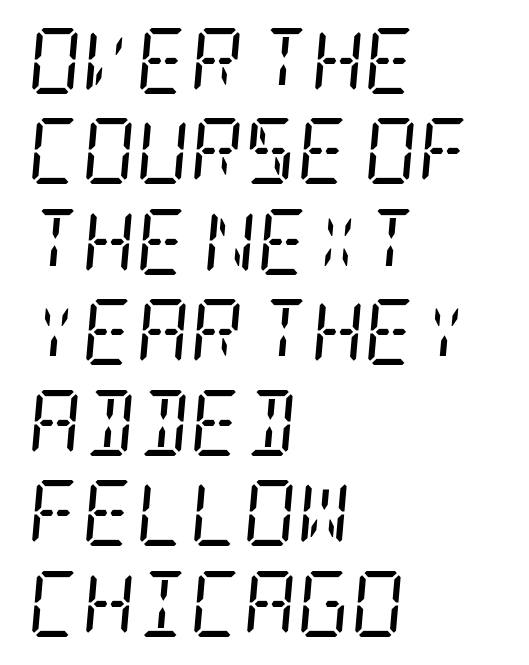
{"serif": "yes", "italic": "yes", "lean": "right", "slant_degrees": 5, "bold": "no", "weight": "regular", "width": "condensed", "stroke_contrast": "low", "x_height": "large", "underline": "no", "align": "left", "line_spacing": "normal", "line_spacing_ratio": 1.37, "letter_spacing": "normal", "letter_spacing_em": 0.0, "glyph_px": 66}
